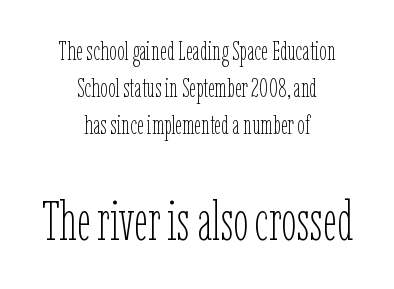
The image shows 54 px thin, condensed type, upright; set centered, normal line spacing (1.37x), normal letter spacing, not underlined; the second (bottom) block is 2.0x larger; low stroke contrast and a medium x-height.
